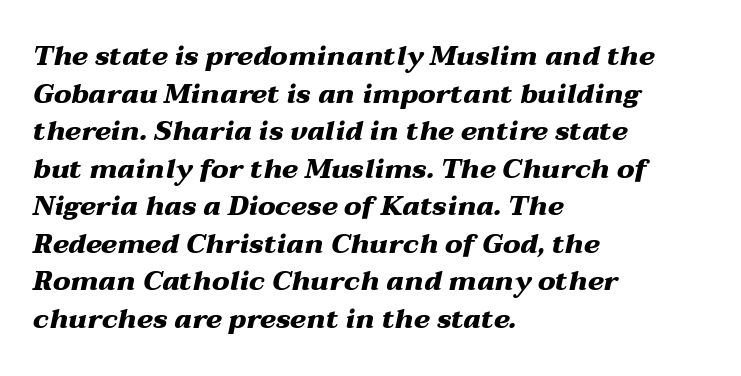
The image shows 27 px bold type, italic (leaning right); set left-aligned, normal line spacing (1.39x), normal letter spacing, not underlined.
